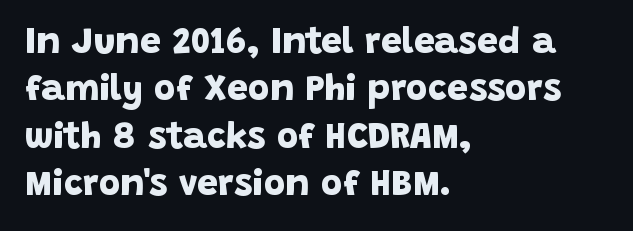
The image shows 37 px bold sans-serif type; set left-aligned, normal line spacing (1.28x), normal letter spacing, not underlined; low stroke contrast and a large x-height.
